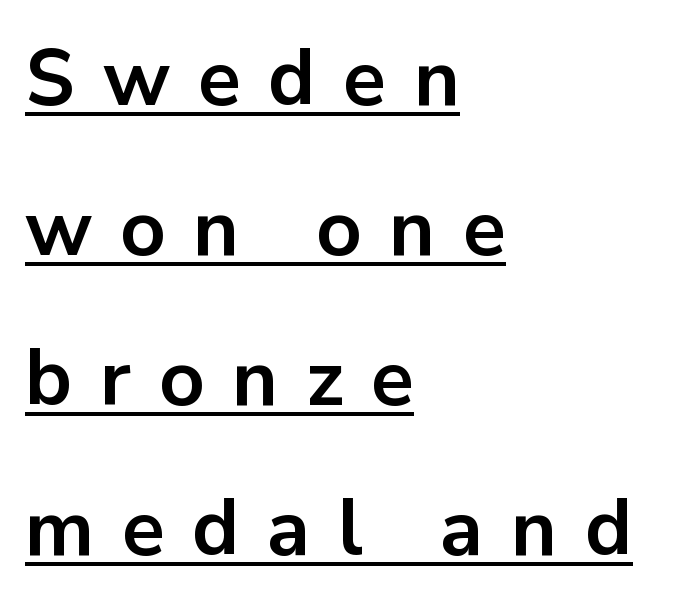
The image shows 79 px bold sans-serif type, upright; set left-aligned, loose line spacing (1.9x), unusually wide letter spacing (+0.35 em), underlined; low stroke contrast and a medium x-height.
